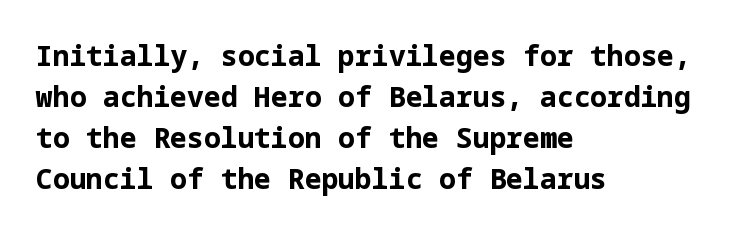
The image shows 28 px bold sans-serif type, upright; set left-aligned, normal line spacing (1.46x), normal letter spacing, not underlined; low stroke contrast and a medium x-height.
